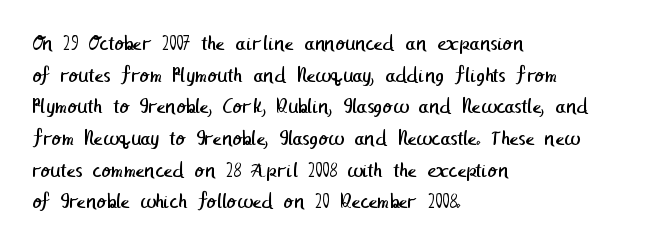
{"bold": "no", "underline": "no", "align": "left", "line_spacing": "normal", "line_spacing_ratio": 1.44, "letter_spacing": "normal", "letter_spacing_em": 0.0, "glyph_px": 22}
